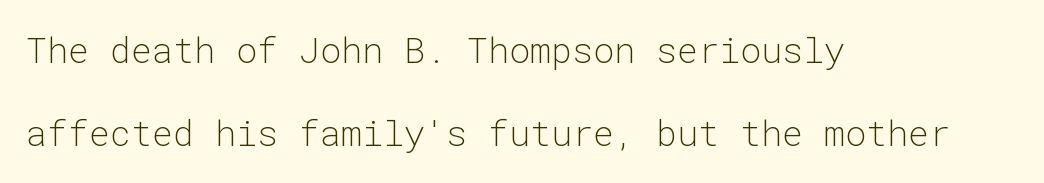
The image shows 35 px light sans-serif type, upright, monospaced; set left-aligned, loose line spacing (2.38x), normal letter spacing, not underlined; low stroke contrast and a medium x-height.
